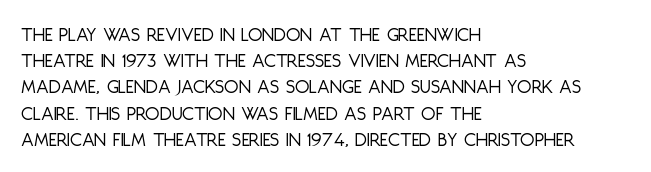
{"italic": "no", "bold": "no", "underline": "no", "align": "left", "line_spacing": "normal", "line_spacing_ratio": 1.25, "letter_spacing": "normal", "letter_spacing_em": 0.0, "glyph_px": 21}
